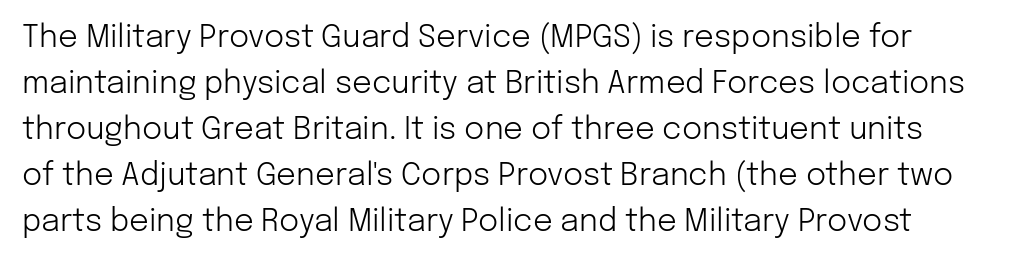
{"serif": "no", "italic": "no", "bold": "no", "weight": "light", "width": "normal", "stroke_contrast": "low", "x_height": "medium", "monospaced": "no", "underline": "no", "line_spacing": "normal", "line_spacing_ratio": 1.48, "letter_spacing": "normal", "letter_spacing_em": 0.0, "glyph_px": 31}
